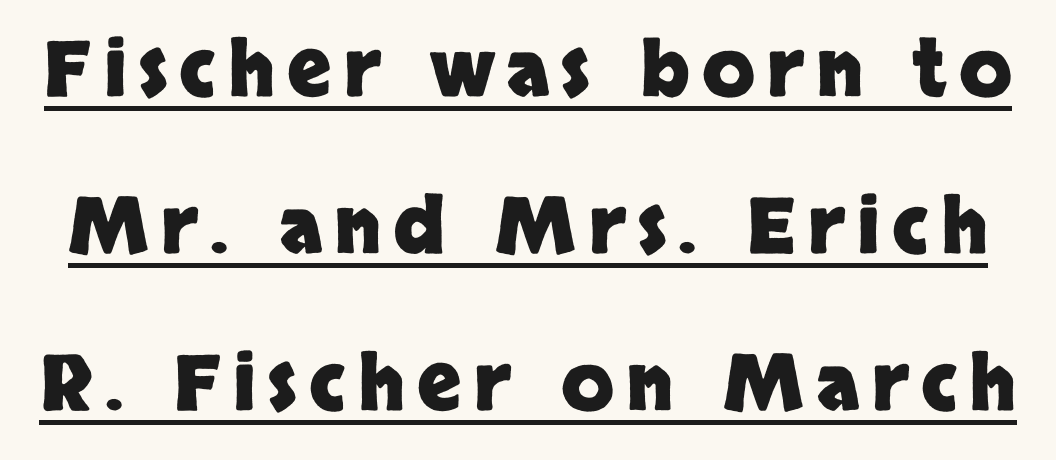
The image shows 77 px heavy sans-serif type, upright; set loose line spacing (2.04x), underlined; low stroke contrast and a large x-height.
